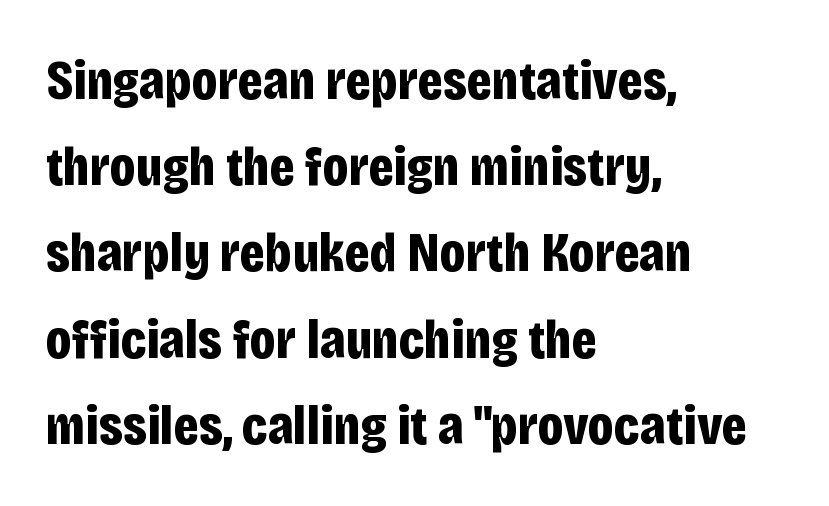
Q: Is the text bold? A: Yes.
Q: Is the text italic (slanted)? A: No, it is upright.
Q: Is the typeface a serif or a sans-serif typeface? A: Sans-serif.
Q: Is the text underlined? A: No.
Q: How is the paragraph aligned? A: Left-aligned.
Q: Is the spacing between letters normal or unusually wide? A: Normal.
Q: Is the spacing between lines tight, normal or loose? A: Normal.
Q: Width (condensed, normal, or wide)? A: Condensed.
Q: Stroke contrast? A: Low.
Q: x-height? A: Large.
Q: Monospaced? A: No.
